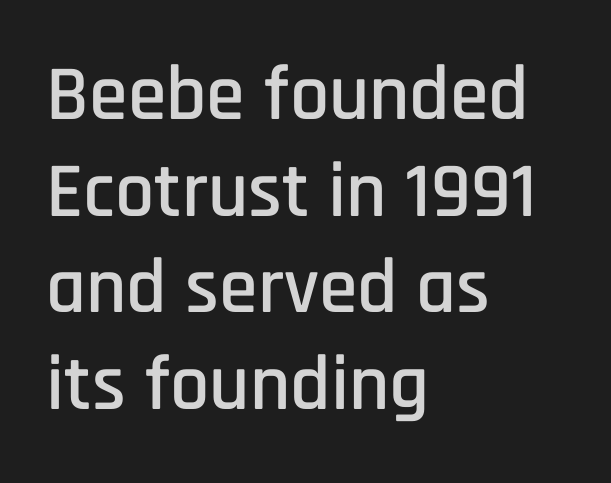
{"serif": "no", "italic": "no", "width": "condensed", "stroke_contrast": "low", "x_height": "large", "monospaced": "no", "underline": "no", "align": "left", "line_spacing_ratio": 1.24, "letter_spacing": "normal", "letter_spacing_em": 0.0, "glyph_px": 78}
